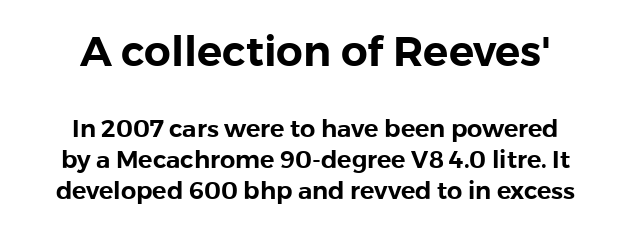
Q: Is the text italic (slanted)? A: No, it is upright.
Q: Is the typeface a serif or a sans-serif typeface? A: Sans-serif.
Q: Is the text underlined? A: No.
Q: How is the paragraph aligned? A: Centered.
Q: Is the spacing between letters normal or unusually wide? A: Normal.
Q: Is the spacing between lines tight, normal or loose? A: Normal.
Q: Which block of text is set in a larger size, the first (top) or the second (bottom)? A: The first (top) one.
Q: Width (condensed, normal, or wide)? A: Normal.
Q: x-height? A: Medium.
Q: Monospaced? A: No.
